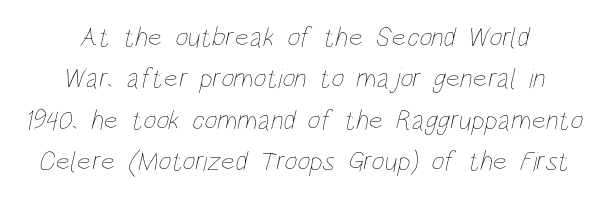
{"bold": "no", "weight": "thin", "width": "condensed", "stroke_contrast": "low", "x_height": "large", "monospaced": "no", "underline": "no", "line_spacing": "normal", "line_spacing_ratio": 1.48, "letter_spacing": "normal", "letter_spacing_em": 0.0, "glyph_px": 28}
